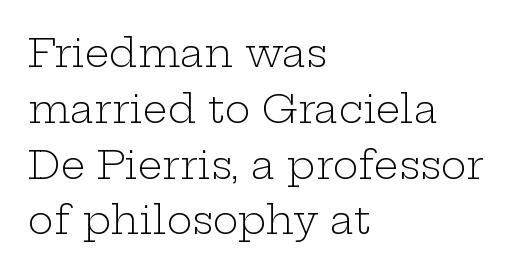
This is serif lettering, the kind often seen in printed books. A typesetter would call this proportional, since set widths differ per character. The gaps between neighbouring characters are ordinary and unremarkable. The line-height multiplier appears to be the usual default.
